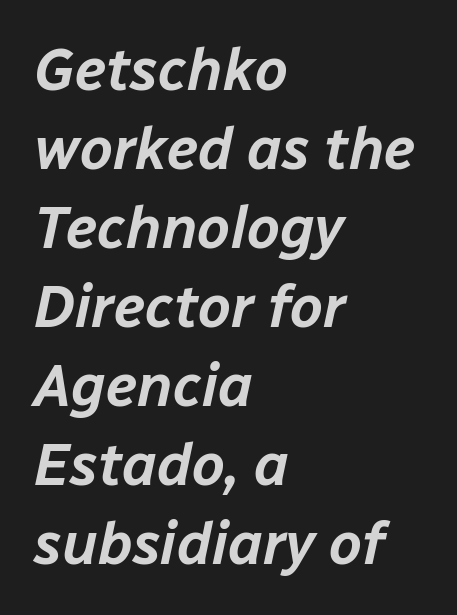
The image shows 59 px text type, italic (leaning right); set left-aligned, normal line spacing (1.34x), normal letter spacing, not underlined; low stroke contrast and a medium x-height.
